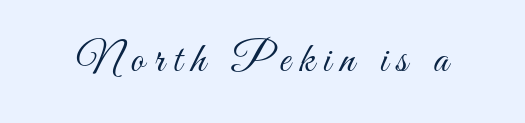
{"bold": "no", "weight": "light", "width": "condensed", "stroke_contrast": "medium", "x_height": "small", "monospaced": "no", "underline": "no", "letter_spacing": "wide", "letter_spacing_em": 0.22, "glyph_px": 42}
